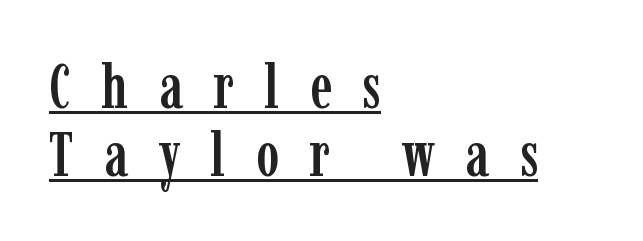
Does extra space separate the letters? Yes, quite a lot of it. Looks like regular typesetting: each glyph gets only the width it needs. Font category for this specimen: serif. Rendered with straight, roman letterforms. Compared with undecorated copy, this sample adds a rule below the words. Layout note: lines flush left.
